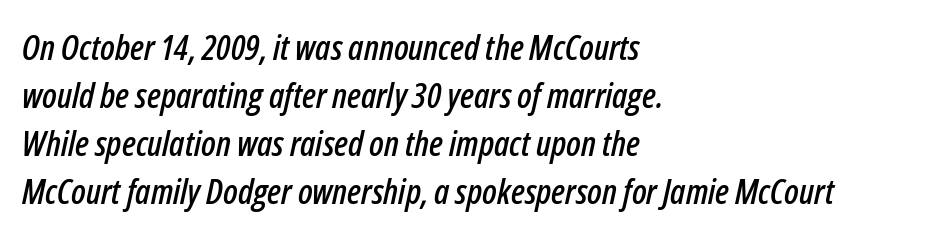
Q: Is the text italic (slanted)? A: Yes, it leans right by about 12 degrees.
Q: Is the text underlined? A: No.
Q: How is the paragraph aligned? A: Left-aligned.
Q: Is the spacing between letters normal or unusually wide? A: Normal.
Q: Is the spacing between lines tight, normal or loose? A: Normal.
Q: Width (condensed, normal, or wide)? A: Condensed.
Q: Stroke contrast? A: Low.
Q: x-height? A: Medium.
Q: Monospaced? A: No.
